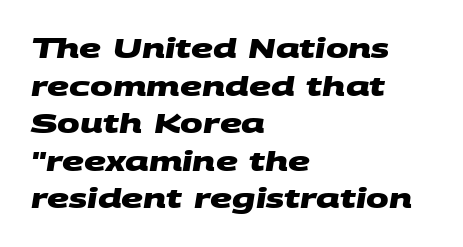
{"bold": "yes", "underline": "no", "align": "left", "line_spacing": "normal", "line_spacing_ratio": 1.39, "letter_spacing": "normal", "letter_spacing_em": 0.0, "glyph_px": 27}
